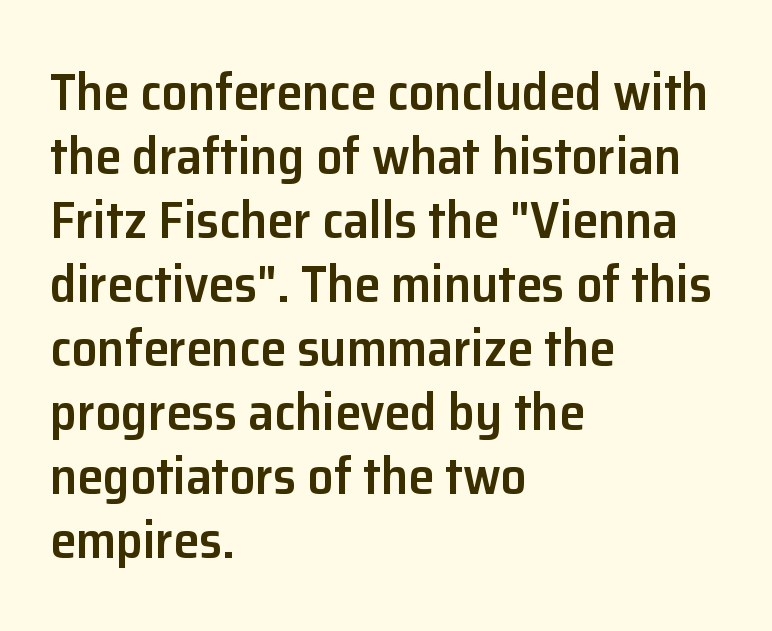
Q: Is the text bold? A: Semi-bold.
Q: Is the text italic (slanted)? A: No, it is upright.
Q: Is the typeface a serif or a sans-serif typeface? A: Sans-serif.
Q: Is the text underlined? A: No.
Q: How is the paragraph aligned? A: Left-aligned.
Q: Is the spacing between letters normal or unusually wide? A: Normal.
Q: Width (condensed, normal, or wide)? A: Normal.
Q: Stroke contrast? A: Low.
Q: x-height? A: Medium.
Q: Monospaced? A: No.
